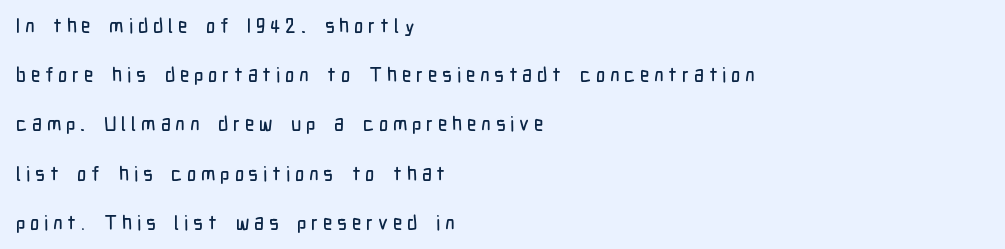
{"italic": "no", "underline": "no", "align": "left", "line_spacing": "loose", "line_spacing_ratio": 2.46, "letter_spacing": "wide", "letter_spacing_em": 0.24, "glyph_px": 20}
